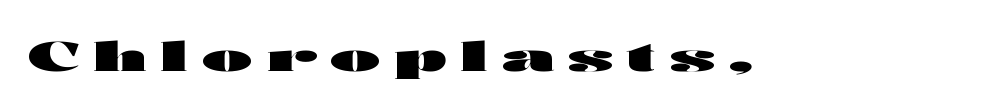
Q: Is the text bold? A: Yes.
Q: Is the text italic (slanted)? A: No, it is upright.
Q: Is the typeface a serif or a sans-serif typeface? A: Sans-serif.
Q: Is the text underlined? A: No.
Q: Is the spacing between letters normal or unusually wide? A: Unusually wide.
Q: Width (condensed, normal, or wide)? A: Wide.
Q: Stroke contrast? A: High.
Q: x-height? A: Medium.
Q: Monospaced? A: No.
